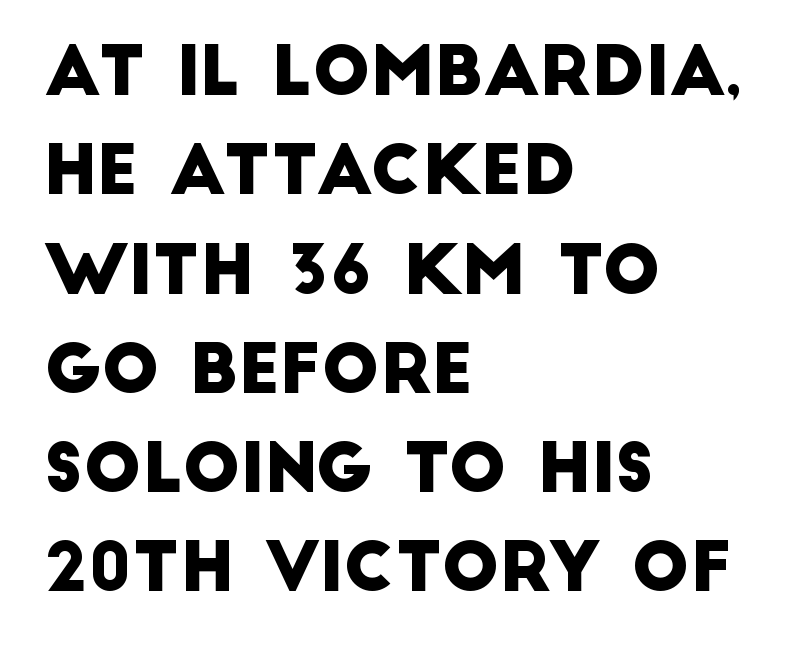
Normally led — the rows are evenly, conventionally spaced. Lines of text with bare space underneath. Each letter's strokes conclude bluntly, with no projecting serifs. Alignment: flush left. Inter-character spacing is left at the font's built-in metrics. This sample has the flowing, uneven cadence of proportional lettering.
